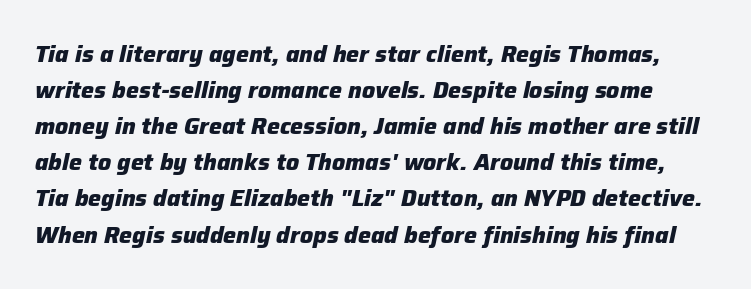
The image shows 23 px bold type, italic (leaning right); set normal line spacing (1.57x), normal letter spacing, not underlined.
